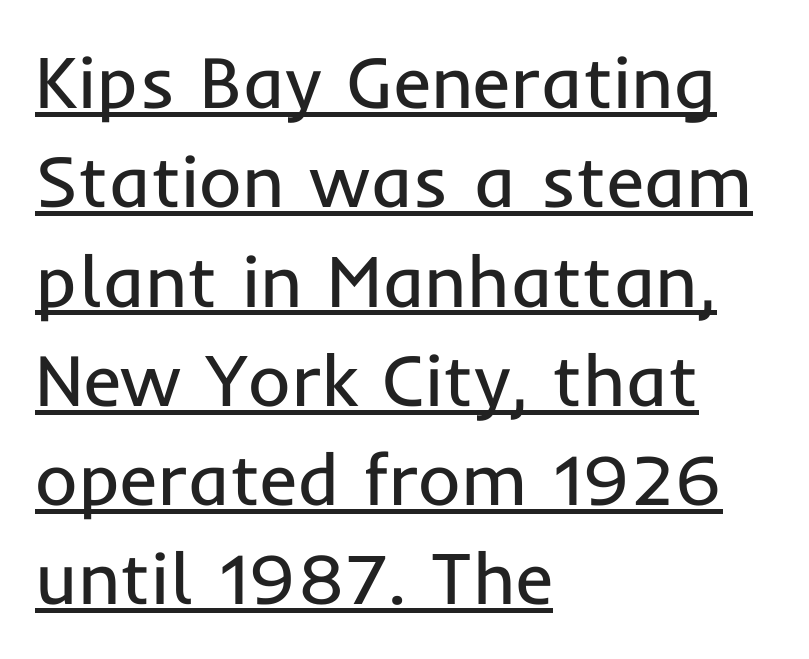
Q: Is the text bold? A: No.
Q: Is the text italic (slanted)? A: No, it is upright.
Q: Is the typeface a serif or a sans-serif typeface? A: Sans-serif.
Q: Is the text underlined? A: Yes.
Q: How is the paragraph aligned? A: Left-aligned.
Q: Is the spacing between letters normal or unusually wide? A: Normal.
Q: Is the spacing between lines tight, normal or loose? A: Normal.
Q: Width (condensed, normal, or wide)? A: Normal.
Q: Stroke contrast? A: Low.
Q: x-height? A: Medium.
Q: Monospaced? A: No.
